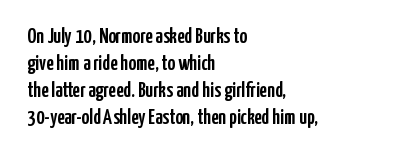
The letters stand straight up with perfectly vertical stems. Tracking here is standard; glyphs follow each other at the usual distance. Whoever set this chose a conventional vertical rhythm. The paragraph has a hard left edge and a soft right edge. Has an underline been added? It has not.
